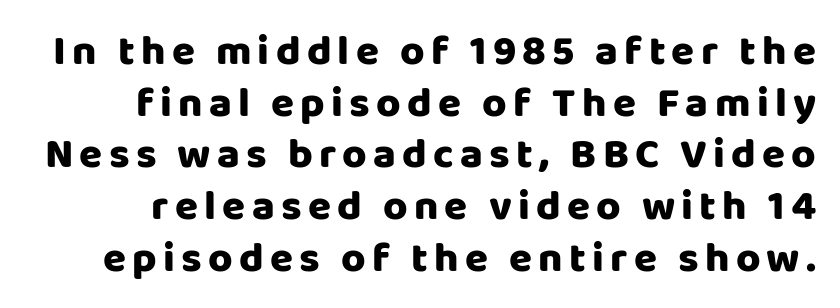
{"serif": "no", "italic": "no", "width": "normal", "stroke_contrast": "low", "x_height": "large", "monospaced": "no", "underline": "no", "line_spacing_ratio": 1.23, "glyph_px": 42}
